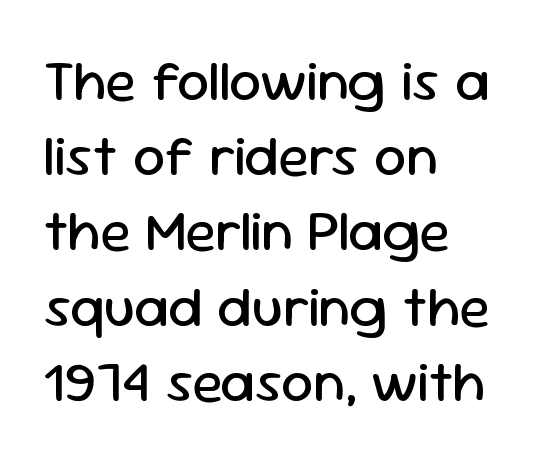
The image shows 57 px regular-weight sans-serif type, upright; set left-aligned, normal line spacing (1.32x), normal letter spacing, not underlined; low stroke contrast and a medium x-height.
